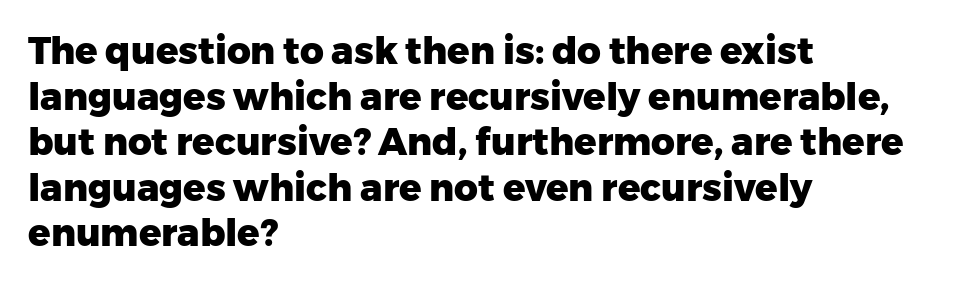
Nothing unusual about the tracking: characters are spaced as the font intends. The paragraph shown leans on its left margin. The face used here is proportionally spaced, like ordinary book or web type. Anything drawn beneath the words? Only blank space. Stroke thickness is high; the sample reads as a true bold. Serifs: no, the terminals of the letterforms are clean.
